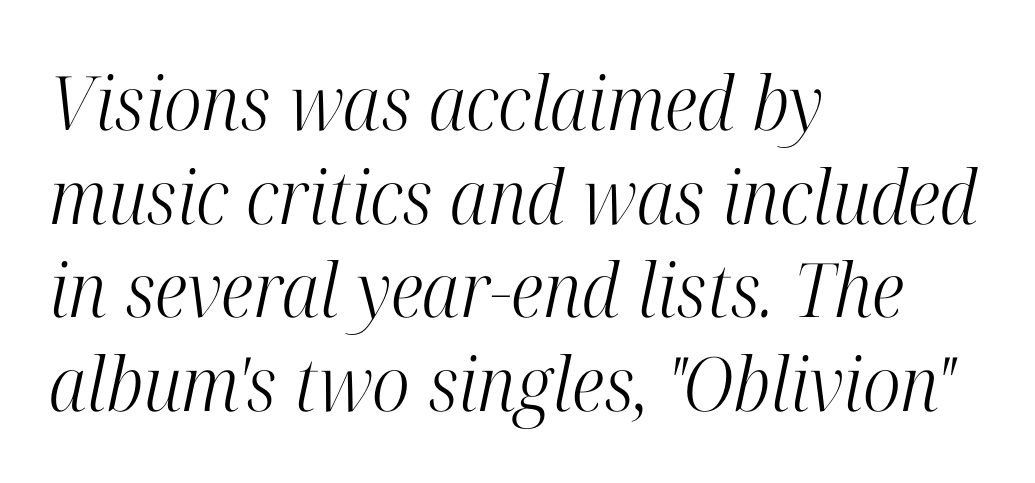
Bold? No — there's no thickening of the strokes. Where is the straight margin? On the left. A clean baseline with only descenders dipping below it. Successive baselines arrive at the customary interval.
